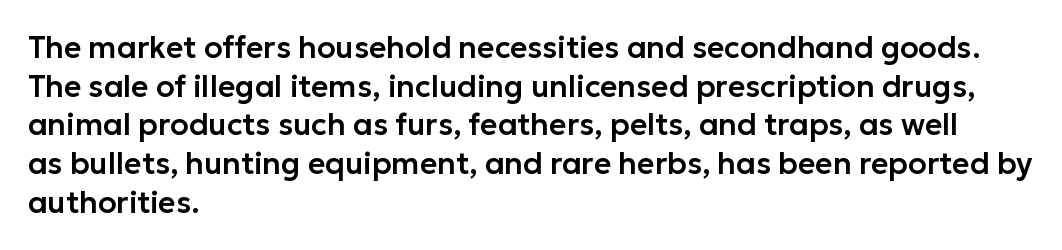
{"serif": "no", "italic": "no", "width": "normal", "stroke_contrast": "low", "x_height": "medium", "monospaced": "no", "underline": "no", "align": "left", "line_spacing": "normal", "line_spacing_ratio": 1.29, "letter_spacing": "normal", "letter_spacing_em": 0.0, "glyph_px": 30}
